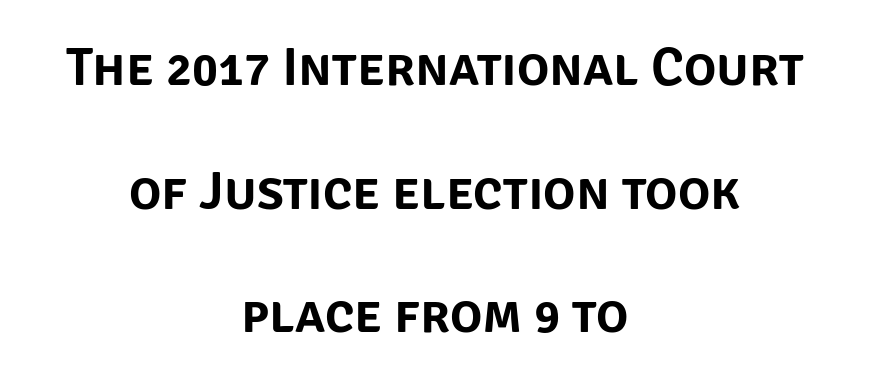
Q: Is the text italic (slanted)? A: No, it is upright.
Q: Is the typeface a serif or a sans-serif typeface? A: Sans-serif.
Q: Is the text underlined? A: No.
Q: How is the paragraph aligned? A: Centered.
Q: Is the spacing between letters normal or unusually wide? A: Normal.
Q: Is the spacing between lines tight, normal or loose? A: Loose.
Q: Width (condensed, normal, or wide)? A: Normal.
Q: Stroke contrast? A: Low.
Q: x-height? A: Large.
Q: Monospaced? A: No.
